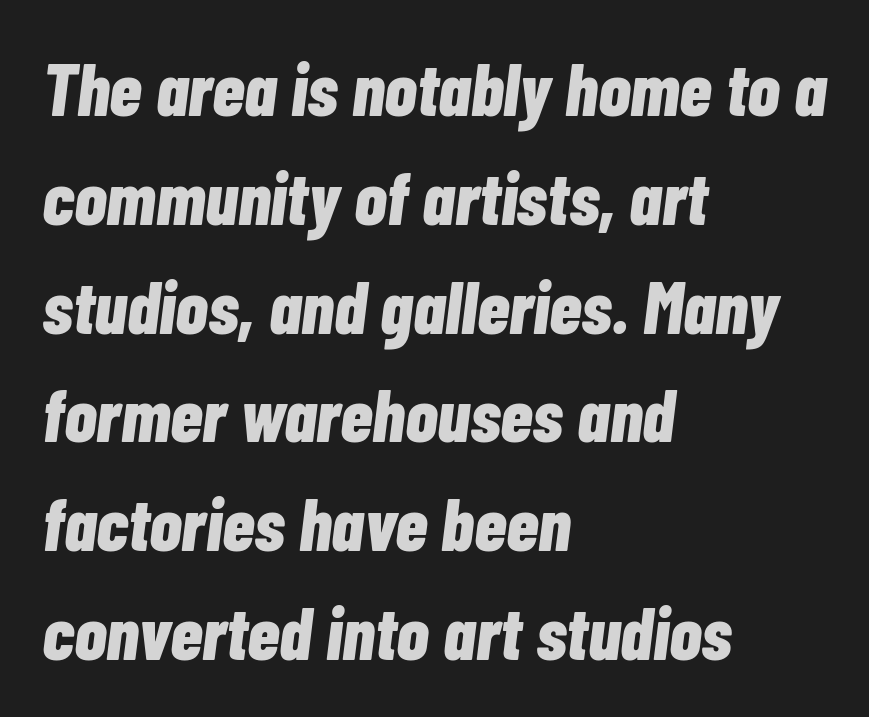
The image shows 74 px bold, condensed type, italic (leaning right); set left-aligned, normal line spacing (1.47x), normal letter spacing, not underlined; low stroke contrast and a medium x-height.
